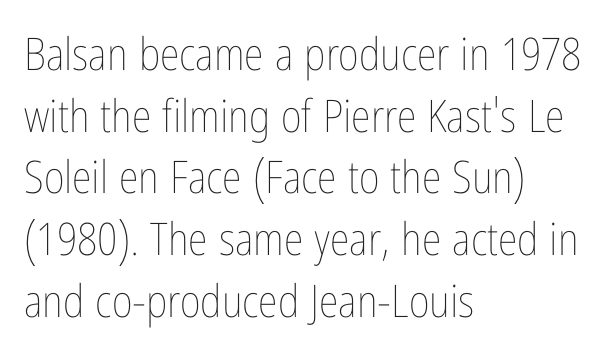
Q: Is the text bold? A: No.
Q: Is the text italic (slanted)? A: No, it is upright.
Q: Is the text underlined? A: No.
Q: How is the paragraph aligned? A: Left-aligned.
Q: Is the spacing between letters normal or unusually wide? A: Normal.
Q: Is the spacing between lines tight, normal or loose? A: Normal.
Q: Width (condensed, normal, or wide)? A: Condensed.
Q: Stroke contrast? A: Low.
Q: x-height? A: Medium.
Q: Monospaced? A: No.
